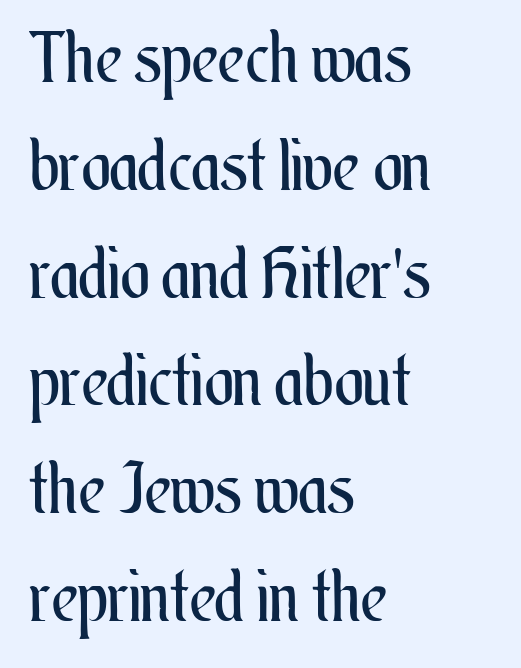
The image shows 70 px regular-weight, condensed type, upright; set left-aligned, normal line spacing (1.54x), normal letter spacing, not underlined; medium stroke contrast and a small x-height.
